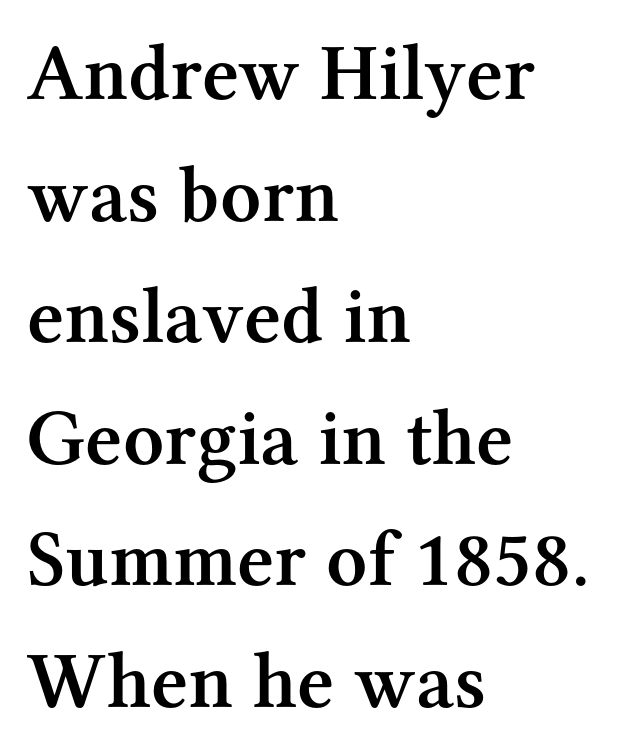
Q: Is the text bold? A: Semi-bold.
Q: Is the text italic (slanted)? A: No, it is upright.
Q: Is the typeface a serif or a sans-serif typeface? A: Serif.
Q: Is the text underlined? A: No.
Q: How is the paragraph aligned? A: Left-aligned.
Q: Is the spacing between letters normal or unusually wide? A: Normal.
Q: Is the spacing between lines tight, normal or loose? A: Normal.
Q: Width (condensed, normal, or wide)? A: Normal.
Q: Stroke contrast? A: Medium.
Q: x-height? A: Medium.
Q: Monospaced? A: No.
